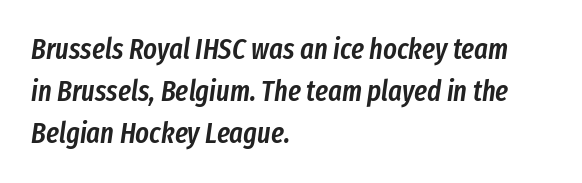
Q: Is the text bold? A: Semi-bold.
Q: Is the text italic (slanted)? A: Yes, it leans right by about 8 degrees.
Q: Is the text underlined? A: No.
Q: How is the paragraph aligned? A: Left-aligned.
Q: Is the spacing between letters normal or unusually wide? A: Normal.
Q: Is the spacing between lines tight, normal or loose? A: Normal.
Q: Width (condensed, normal, or wide)? A: Condensed.
Q: Stroke contrast? A: Low.
Q: x-height? A: Medium.
Q: Monospaced? A: No.
